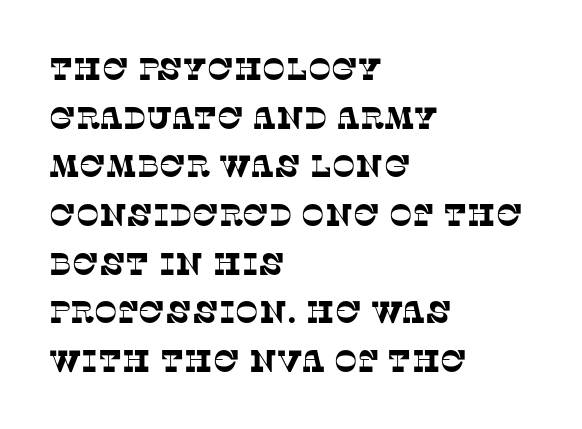
The foot of each line stays bare and open. Each letter's strokes conclude with small projecting serifs. In terms of letterspacing, this is plain default setting. Spacing verdict: proportional, widths tailored to each character.
